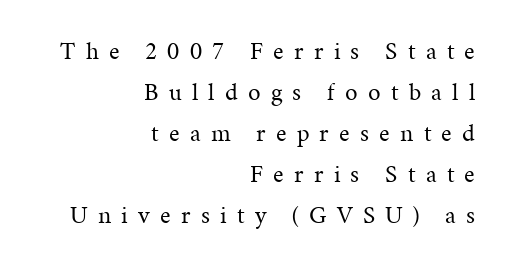
{"italic": "no", "bold": "no", "underline": "no", "align": "right", "line_spacing": "normal", "line_spacing_ratio": 1.64, "letter_spacing": "wide", "letter_spacing_em": 0.41, "glyph_px": 25}
